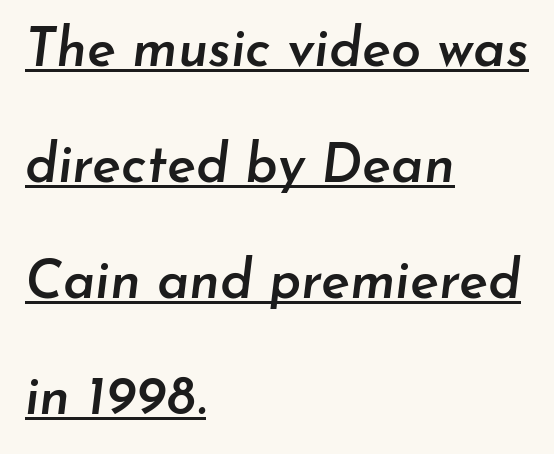
Compared with undecorated copy, this sample adds a rule below the words. Compared with typical body copy, the letter spacing here is the same. The font's italic variant was chosen for this text. These lines stand farther apart than default settings would place them. The letters advance in unequal steps, a hallmark of proportional type.
